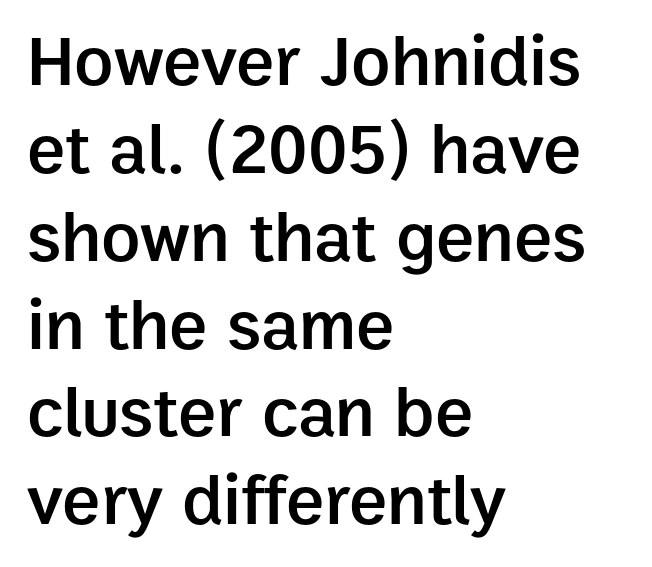
Q: Is the text bold? A: Semi-bold.
Q: Is the text italic (slanted)? A: No, it is upright.
Q: Is the typeface a serif or a sans-serif typeface? A: Sans-serif.
Q: Is the text underlined? A: No.
Q: How is the paragraph aligned? A: Left-aligned.
Q: Is the spacing between letters normal or unusually wide? A: Normal.
Q: Width (condensed, normal, or wide)? A: Normal.
Q: Stroke contrast? A: Low.
Q: x-height? A: Medium.
Q: Monospaced? A: No.
